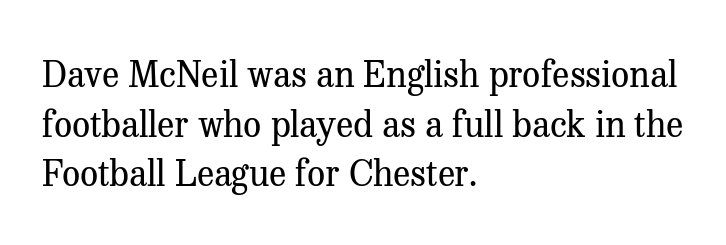
The image shows 36 px regular-weight serif type, upright; set left-aligned, normal line spacing (1.38x), normal letter spacing, not underlined; medium stroke contrast and a medium x-height.
